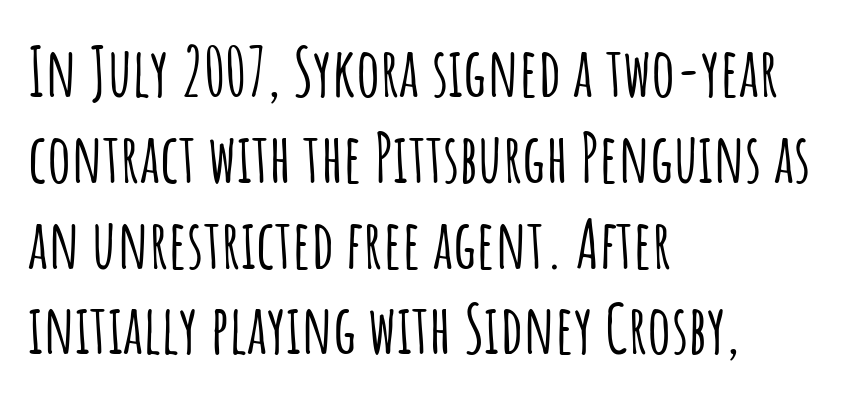
{"serif": "no", "italic": "no", "width": "condensed", "stroke_contrast": "low", "x_height": "large", "monospaced": "no", "underline": "no", "align": "left", "line_spacing": "normal", "line_spacing_ratio": 1.28, "letter_spacing": "normal", "letter_spacing_em": 0.0, "glyph_px": 67}
